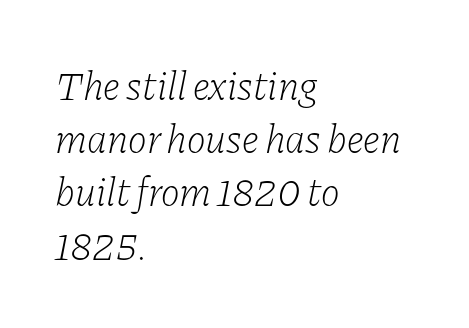
{"serif": "yes", "italic": "yes", "lean": "right", "slant_degrees": 11, "bold": "no", "weight": "light", "width": "normal", "stroke_contrast": "low", "x_height": "medium", "monospaced": "no", "underline": "no", "align": "left", "line_spacing": "normal", "line_spacing_ratio": 1.33, "letter_spacing": "normal", "letter_spacing_em": 0.0, "glyph_px": 40}
